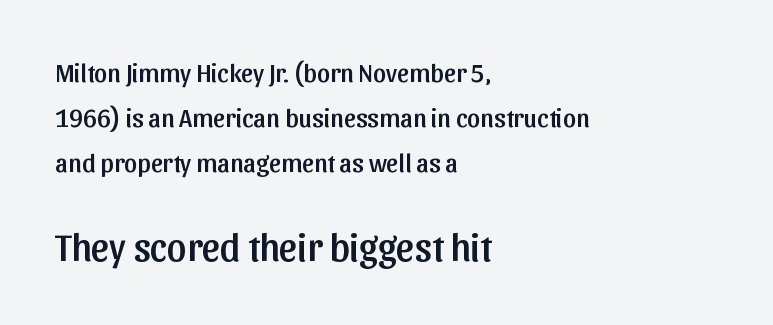
{"serif": "no", "italic": "no", "width": "normal", "stroke_contrast": "low", "x_height": "medium", "monospaced": "no", "underline": "no", "align": "left", "line_spacing_ratio": 1.73, "letter_spacing": "normal", "letter_spacing_em": 0.0, "larger_block": "second", "size_ratio": 1.5, "glyph_px": 39}
